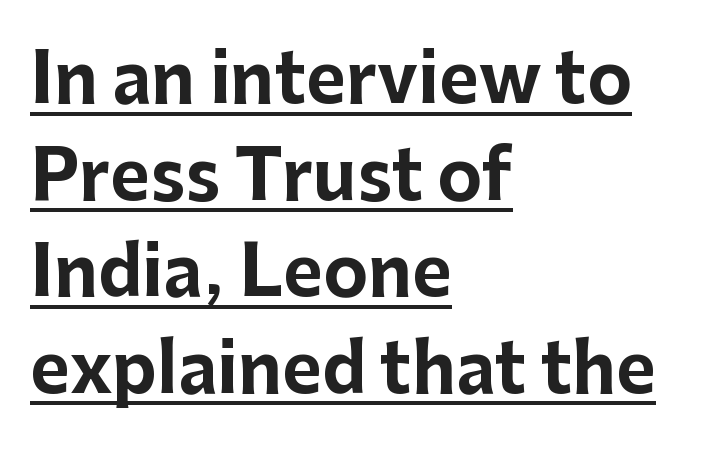
The image shows 68 px bold sans-serif type, upright; set left-aligned, normal line spacing (1.42x), normal letter spacing, underlined; low stroke contrast and a medium x-height.
